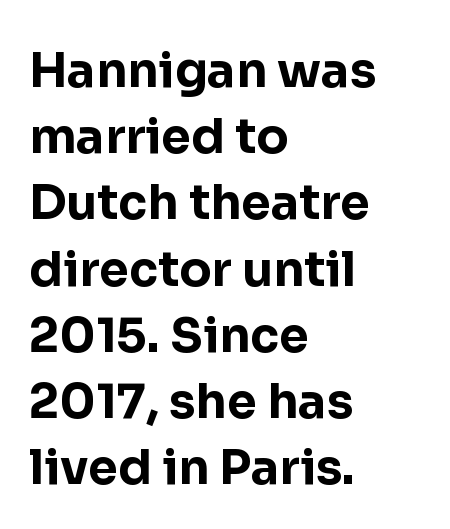
The image shows 48 px bold sans-serif type, upright; set left-aligned, normal line spacing (1.38x), normal letter spacing, not underlined; low stroke contrast and a medium x-height.
